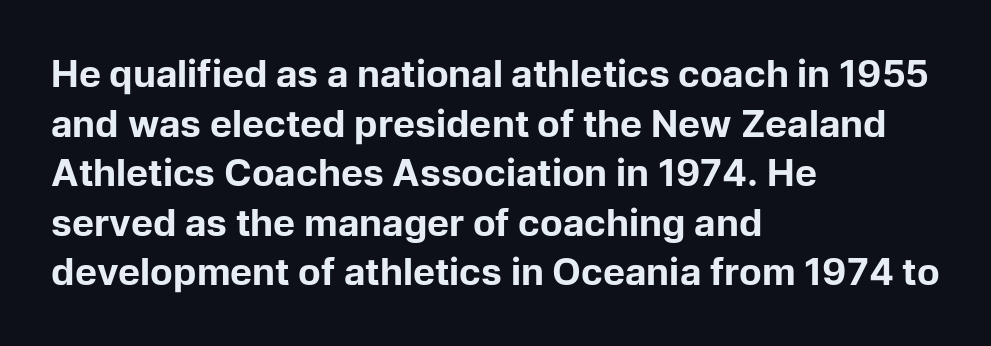
Q: Is the text bold? A: Yes.
Q: Is the text italic (slanted)? A: No, it is upright.
Q: Is the typeface a serif or a sans-serif typeface? A: Sans-serif.
Q: Is the text underlined? A: No.
Q: How is the paragraph aligned? A: Left-aligned.
Q: Is the spacing between letters normal or unusually wide? A: Normal.
Q: Is the spacing between lines tight, normal or loose? A: Normal.
Q: Width (condensed, normal, or wide)? A: Normal.
Q: Stroke contrast? A: Low.
Q: x-height? A: Medium.
Q: Monospaced? A: No.
